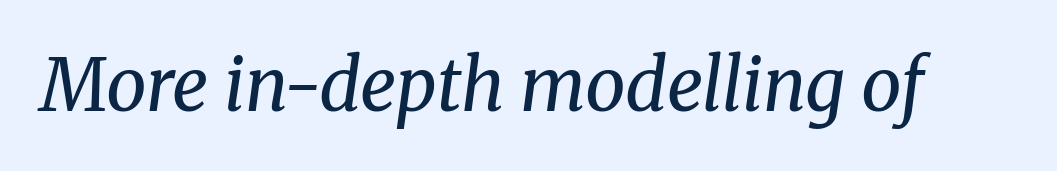
The image shows 72 px regular-weight serif type, italic (leaning right); set normal letter spacing, not underlined; medium stroke contrast and a medium x-height.
